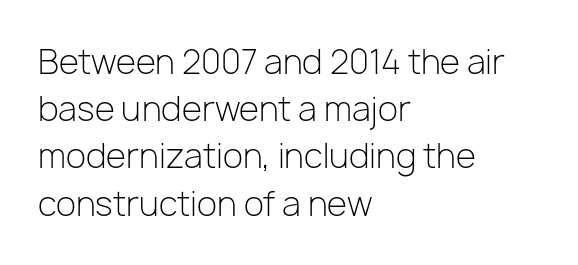
{"serif": "no", "italic": "no", "bold": "no", "weight": "light", "width": "normal", "stroke_contrast": "low", "x_height": "medium", "monospaced": "no", "underline": "no", "align": "left", "line_spacing": "normal", "line_spacing_ratio": 1.43, "letter_spacing": "normal", "letter_spacing_em": 0.0, "glyph_px": 33}
